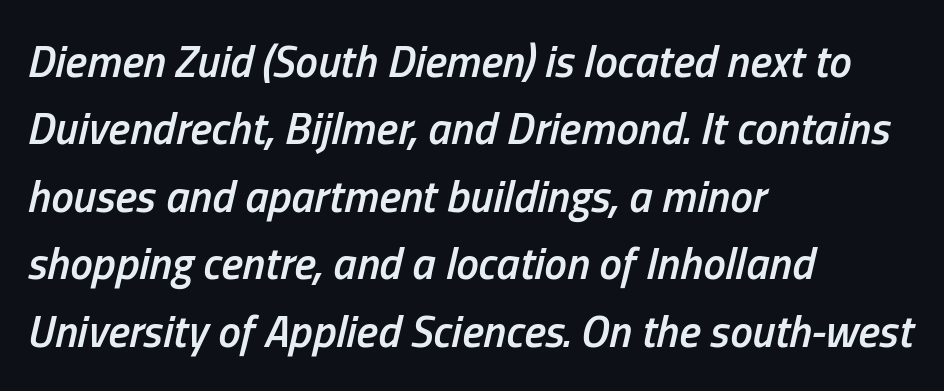
Spacing between characters is what you'd get straight out of the box. Beneath every word, the page is bare. These lines are rendered in a variable-pitch font. Notice the strokes are somewhat thickened but not fully heavy: this is a semibold. Horizontal alignment here is leftward, the default for most running prose. Successive baselines arrive at the customary interval.
